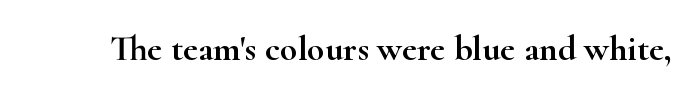
Q: Is the text italic (slanted)? A: No, it is upright.
Q: Is the typeface a serif or a sans-serif typeface? A: Serif.
Q: Is the text underlined? A: No.
Q: Is the spacing between letters normal or unusually wide? A: Normal.
Q: Width (condensed, normal, or wide)? A: Wide.
Q: Stroke contrast? A: High.
Q: x-height? A: Small.
Q: Monospaced? A: No.
